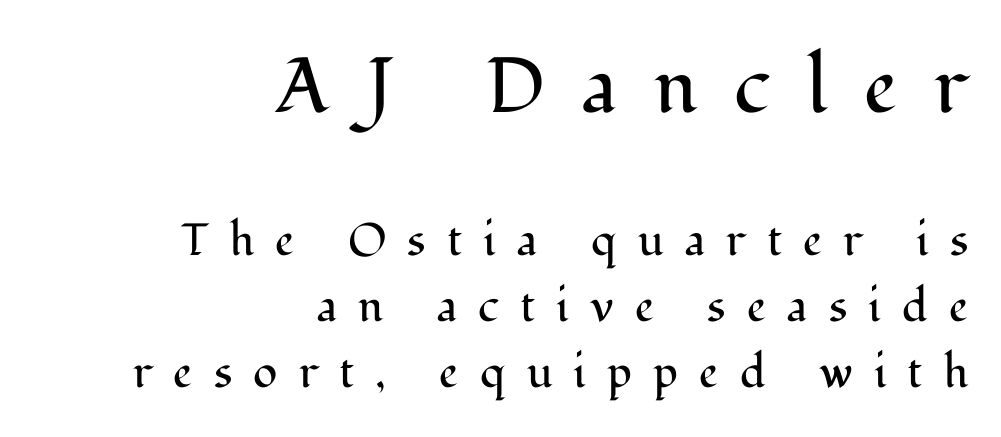
The image shows 78 px regular-weight serif type, upright; set right-aligned, normal line spacing (1.46x), unusually wide letter spacing (+0.47 em), not underlined; the first (top) block is 1.73x larger; medium stroke contrast and a medium x-height.
